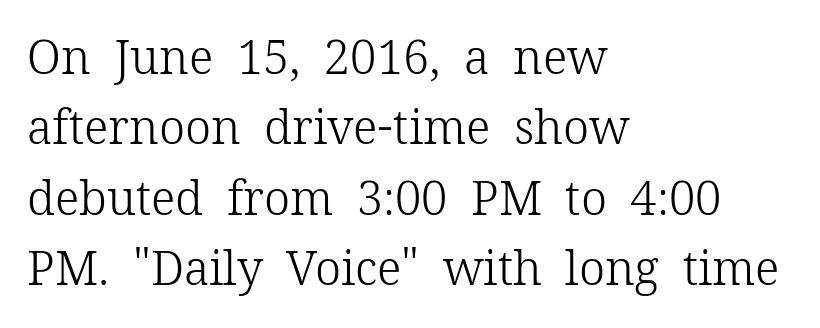
The image shows 47 px light serif type, upright; set left-aligned, normal line spacing (1.5x), normal letter spacing, not underlined; low stroke contrast and a medium x-height.
